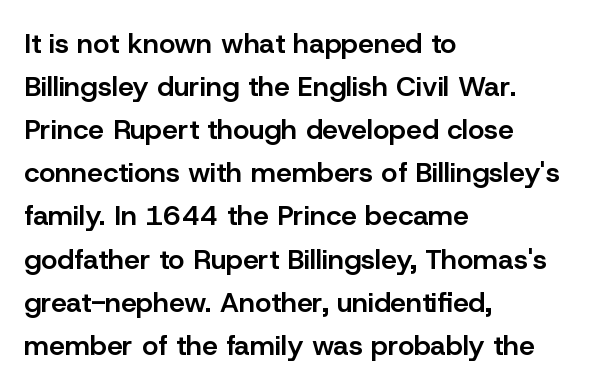
Q: Is the text bold? A: Semi-bold.
Q: Is the text italic (slanted)? A: No, it is upright.
Q: Is the typeface a serif or a sans-serif typeface? A: Sans-serif.
Q: Is the text underlined? A: No.
Q: How is the paragraph aligned? A: Left-aligned.
Q: Is the spacing between letters normal or unusually wide? A: Normal.
Q: Is the spacing between lines tight, normal or loose? A: Normal.
Q: Width (condensed, normal, or wide)? A: Normal.
Q: Stroke contrast? A: Low.
Q: x-height? A: Medium.
Q: Monospaced? A: No.
